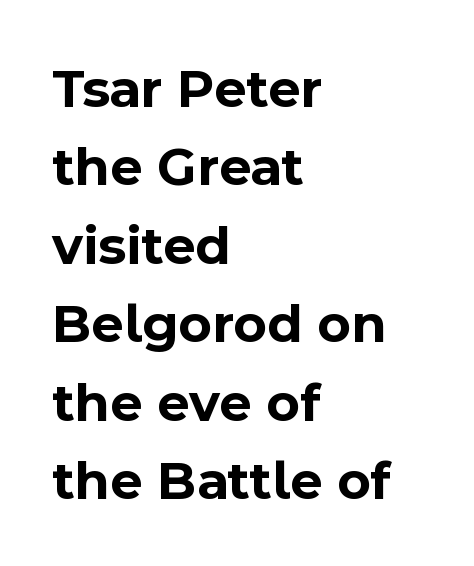
The image shows 56 px bold sans-serif type, upright; set left-aligned, normal line spacing (1.4x), normal letter spacing, not underlined; a medium x-height.
